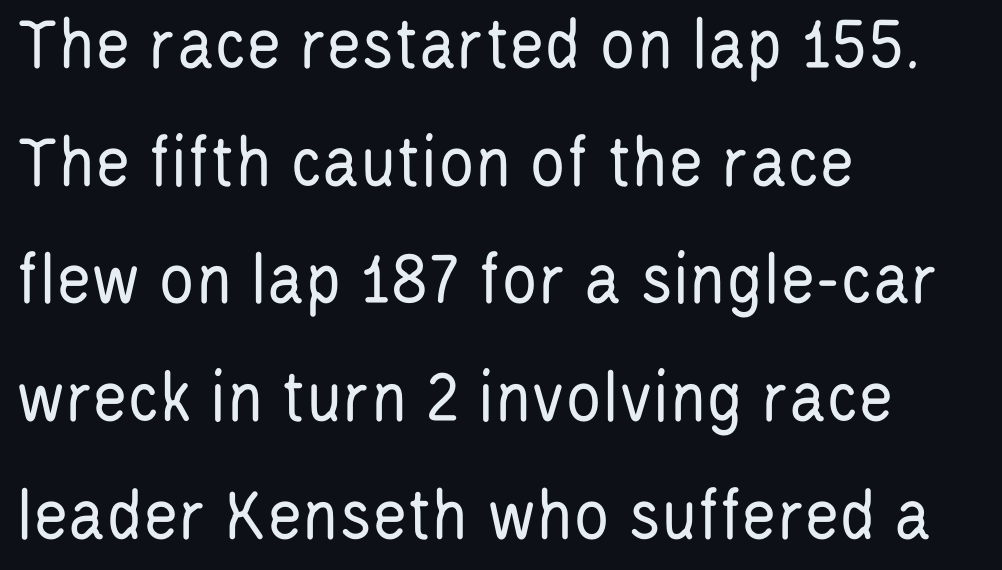
The image shows 75 px regular-weight, condensed sans-serif type, upright; set left-aligned, normal line spacing (1.57x), normal letter spacing, not underlined; low stroke contrast and a large x-height.
